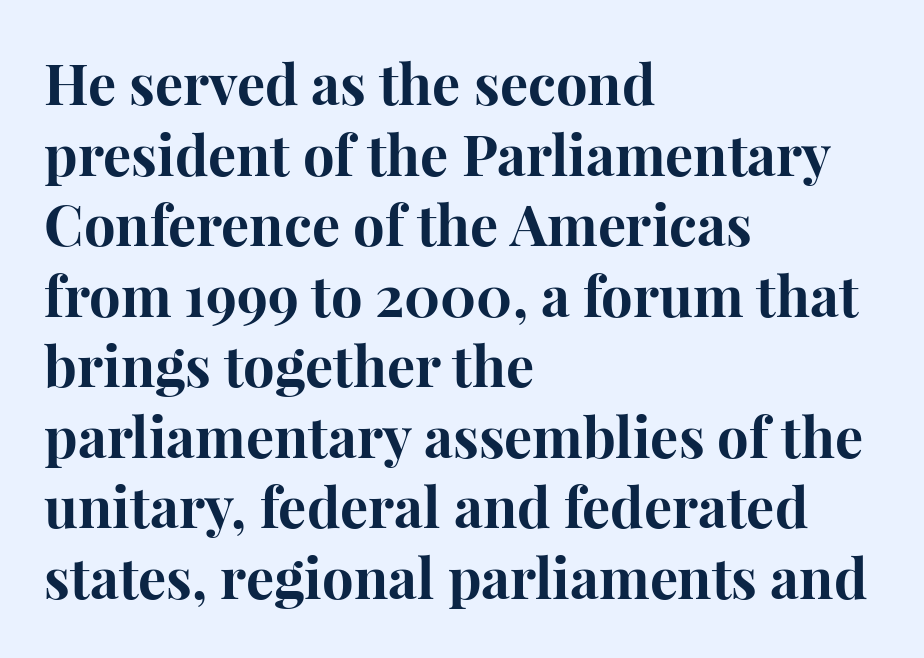
The image shows 56 px bold serif type, upright; set left-aligned, normal line spacing (1.26x), normal letter spacing, not underlined; high stroke contrast and a medium x-height.
